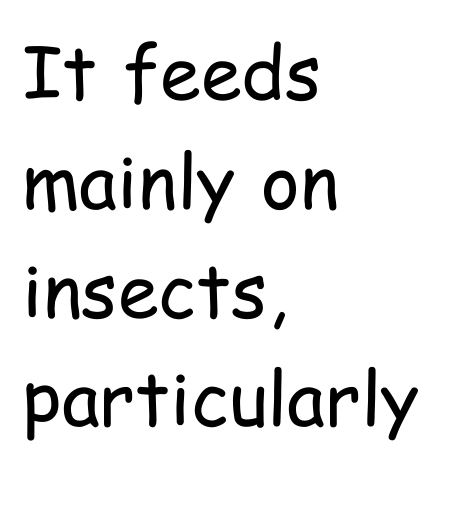
The image shows 74 px regular-weight, condensed sans-serif type, upright; set left-aligned, normal line spacing (1.47x), normal letter spacing, not underlined; low stroke contrast and a medium x-height.
